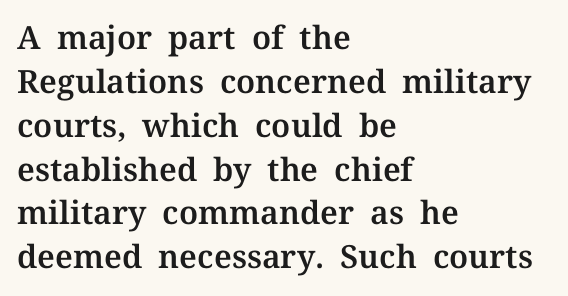
The image shows 32 px serif type, upright; set left-aligned, normal line spacing (1.37x), normal letter spacing, not underlined; medium stroke contrast and a medium x-height.
